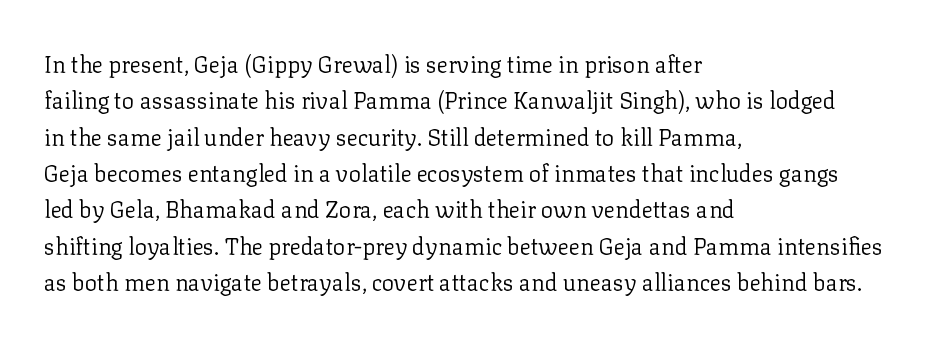
Compared with typical paragraphs, the rows here are spaced about the same. The letterforms sit at book weight or below. Ascenders rise straight up at ninety degrees. The lines are quadded left. Check the space under the baseline: it is left empty. Tracking value appears to be zero — textbook default spacing.
